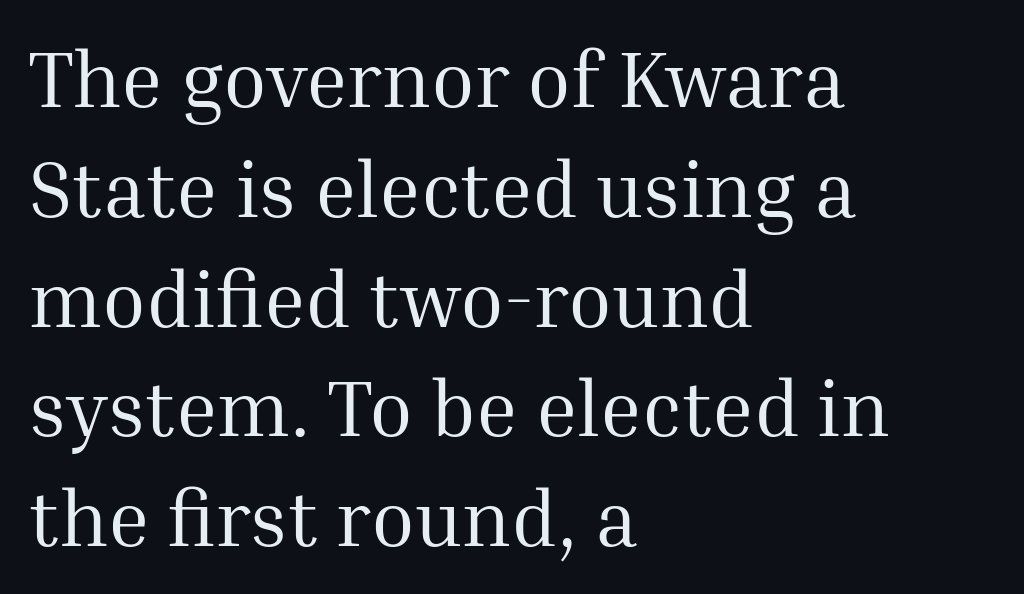
The image shows 79 px regular-weight serif type, upright; set left-aligned, normal line spacing (1.39x), normal letter spacing, not underlined; medium stroke contrast and a medium x-height.
